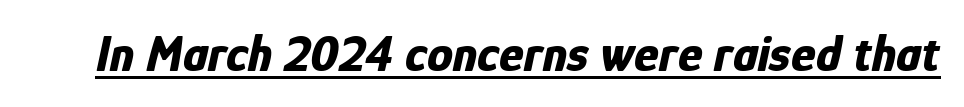
Check the space under the baseline: a stroke is drawn there. What weight is shown? A full bold with thick strokes. The text carries the slant typical of an italic or oblique font. The passage shown is typed in a proportional face where columns would drift. The rendering keeps characters at their native spacing.
